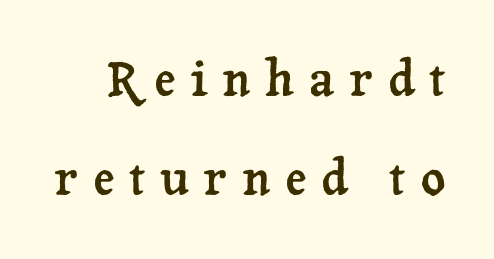
{"serif": "yes", "italic": "no", "width": "normal", "stroke_contrast": "low", "x_height": "medium", "monospaced": "no", "underline": "no", "line_spacing": "loose", "line_spacing_ratio": 2.07, "letter_spacing": "wide", "letter_spacing_em": 0.31, "glyph_px": 48}
